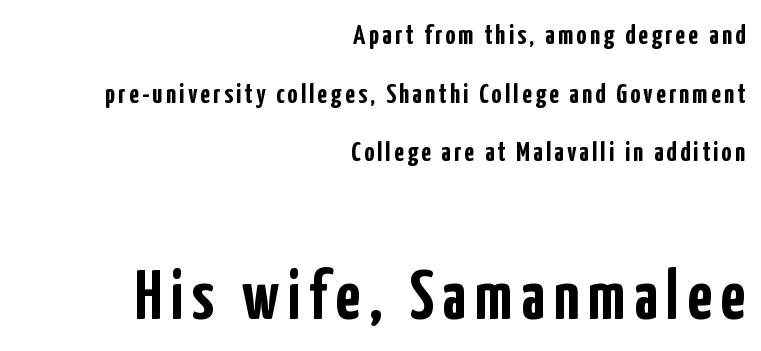
The image shows 71 px semibold, condensed sans-serif type, upright; set right-aligned, loose line spacing (2.09x), not underlined; the second (bottom) block is 2.54x larger; low stroke contrast and a medium x-height.
